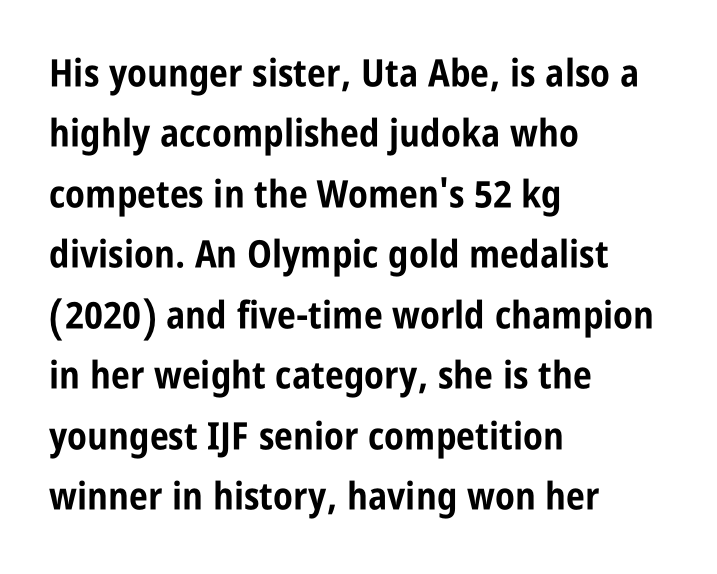
This is the regular roman posture of the typeface. Nothing unusual about the tracking: characters are spaced as the font intends. Decoration check: the copy has no underline. Varying glyph widths throughout — classic text-font behaviour. The designer went with a sans here, leaving each stem footless. Line starts are locked; line ends wander.
